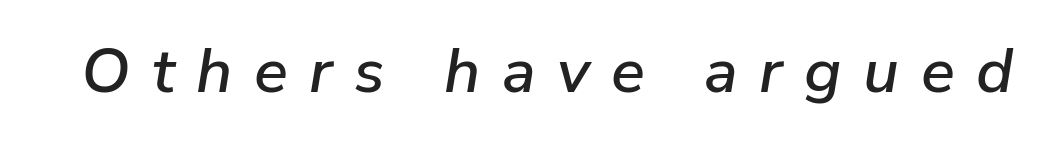
Q: Is the text italic (slanted)? A: Yes, it leans right by about 9 degrees.
Q: Is the text underlined? A: No.
Q: Is the spacing between letters normal or unusually wide? A: Unusually wide.
Q: Width (condensed, normal, or wide)? A: Normal.
Q: Stroke contrast? A: Low.
Q: x-height? A: Medium.
Q: Monospaced? A: No.
